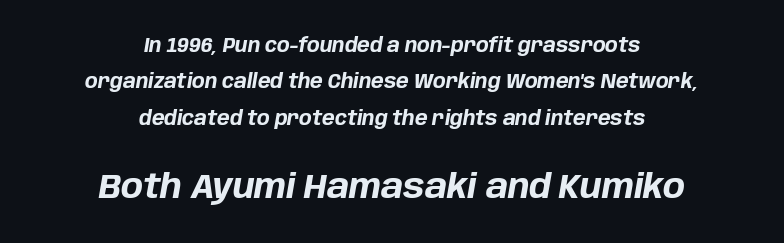
{"italic": "yes", "lean": "right", "slant_degrees": 10, "bold": "yes", "weight": "bold", "width": "normal", "stroke_contrast": "low", "x_height": "large", "monospaced": "no", "underline": "no", "align": "center", "line_spacing": "loose", "line_spacing_ratio": 1.91, "letter_spacing": "normal", "letter_spacing_em": 0.0, "larger_block": "second", "size_ratio": 1.74, "glyph_px": 33}
